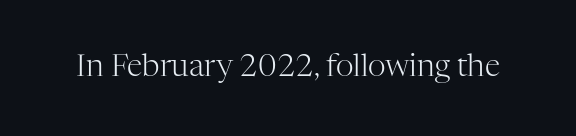
{"serif": "yes", "italic": "no", "bold": "no", "weight": "light", "width": "normal", "stroke_contrast": "high", "x_height": "medium", "monospaced": "no", "underline": "no", "letter_spacing": "normal", "letter_spacing_em": 0.0, "glyph_px": 31}
